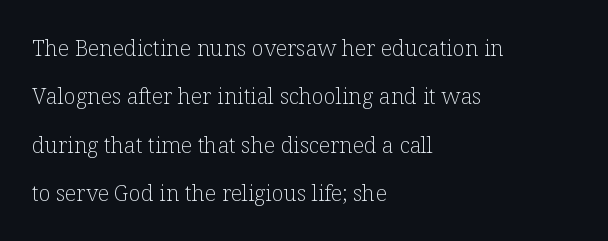
This rendering uses left alignment, leaving the right contour irregular. Check under the words: just untouched page. The strokes are not fattened; the text isn't bold. Quick note: interline space is abundant. This is roman type, the default non-slanted kind.
